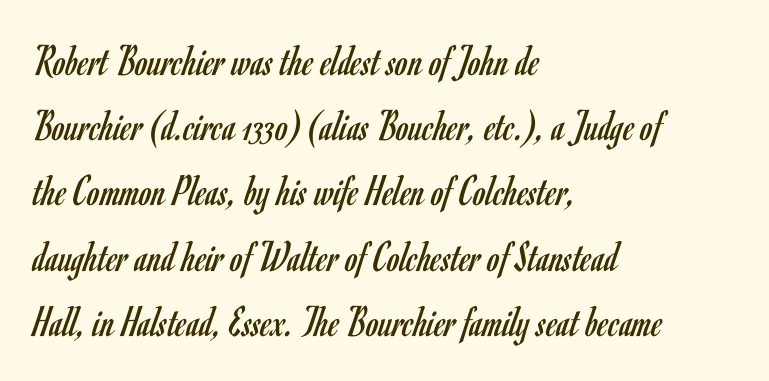
The image shows 45 px regular-weight, condensed sans-serif type; set left-aligned, normal line spacing (1.45x), normal letter spacing, not underlined; low stroke contrast and a small x-height.
